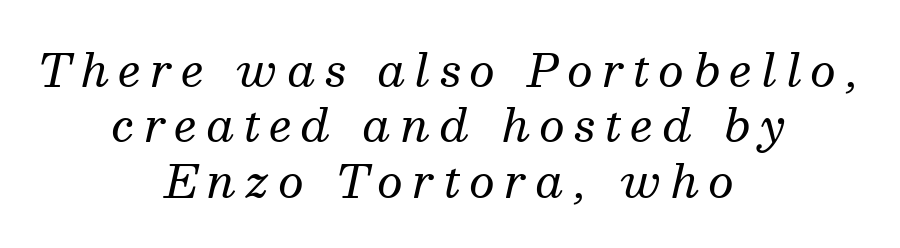
Q: Is the text bold? A: No.
Q: Is the text italic (slanted)? A: Yes, it leans right by about 13 degrees.
Q: Is the typeface a serif or a sans-serif typeface? A: Serif.
Q: Is the text underlined? A: No.
Q: How is the paragraph aligned? A: Centered.
Q: Is the spacing between letters normal or unusually wide? A: Unusually wide.
Q: Width (condensed, normal, or wide)? A: Normal.
Q: Stroke contrast? A: Medium.
Q: x-height? A: Medium.
Q: Monospaced? A: No.
